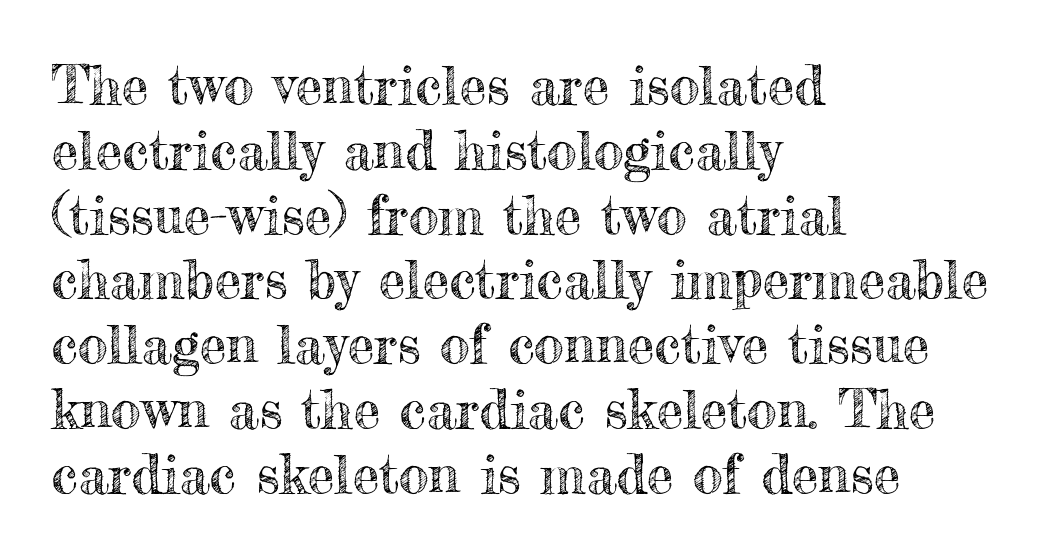
{"italic": "no", "width": "normal", "x_height": "small", "monospaced": "no", "underline": "no", "align": "left", "line_spacing_ratio": 1.2, "letter_spacing": "normal", "letter_spacing_em": 0.0, "glyph_px": 54}
